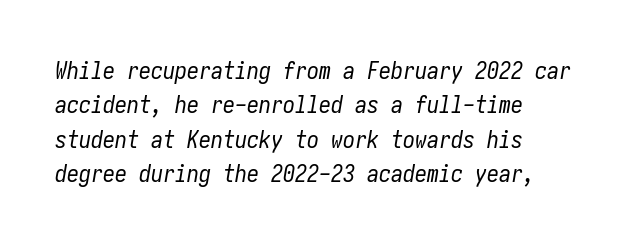
Q: Is the text bold? A: No.
Q: Is the text italic (slanted)? A: Yes, it leans right by about 10 degrees.
Q: Is the text underlined? A: No.
Q: Is the spacing between letters normal or unusually wide? A: Normal.
Q: Is the spacing between lines tight, normal or loose? A: Normal.
